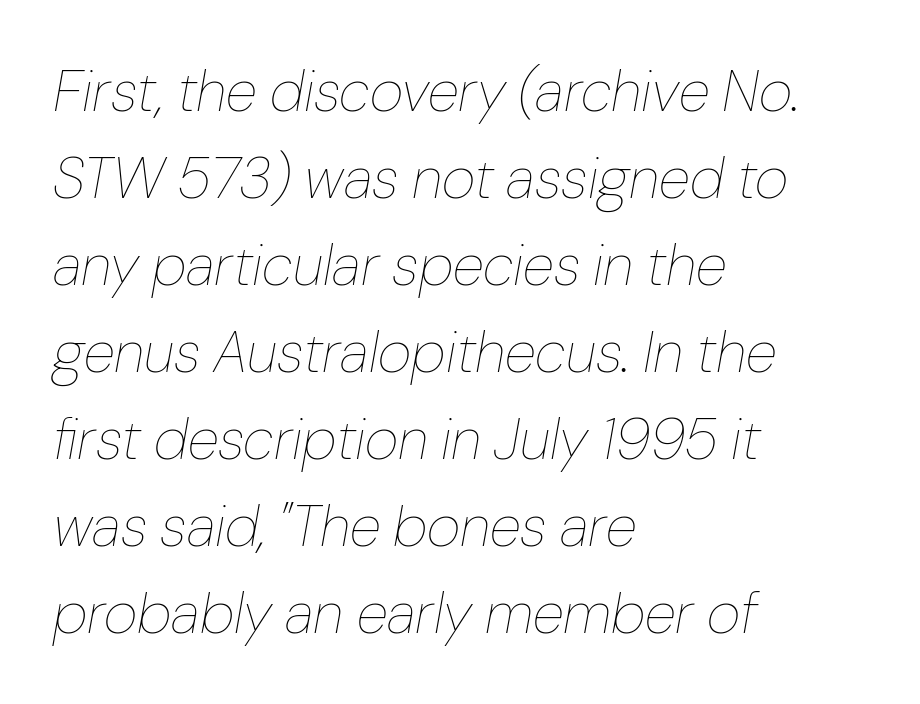
Q: Is the text bold? A: No.
Q: Is the text italic (slanted)? A: Yes, it leans right by about 10 degrees.
Q: Is the text underlined? A: No.
Q: How is the paragraph aligned? A: Left-aligned.
Q: Is the spacing between letters normal or unusually wide? A: Normal.
Q: Is the spacing between lines tight, normal or loose? A: Normal.
Q: Width (condensed, normal, or wide)? A: Normal.
Q: Stroke contrast? A: Low.
Q: x-height? A: Medium.
Q: Monospaced? A: No.
